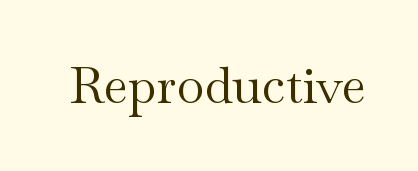
You can tell from the footed stems that serif type was used. The letters advance in unequal steps, a hallmark of proportional type. These lines keep a tight, regular rhythm from letter to letter. If you drew a line through each stem, it would be perfectly vertical.
